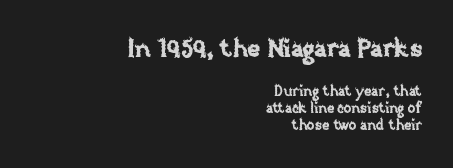
Q: Is the text italic (slanted)? A: No, it is upright.
Q: Is the text underlined? A: No.
Q: How is the paragraph aligned? A: Right-aligned.
Q: Is the spacing between letters normal or unusually wide? A: Normal.
Q: Which block of text is set in a larger size, the first (top) or the second (bottom)? A: The first (top) one.
